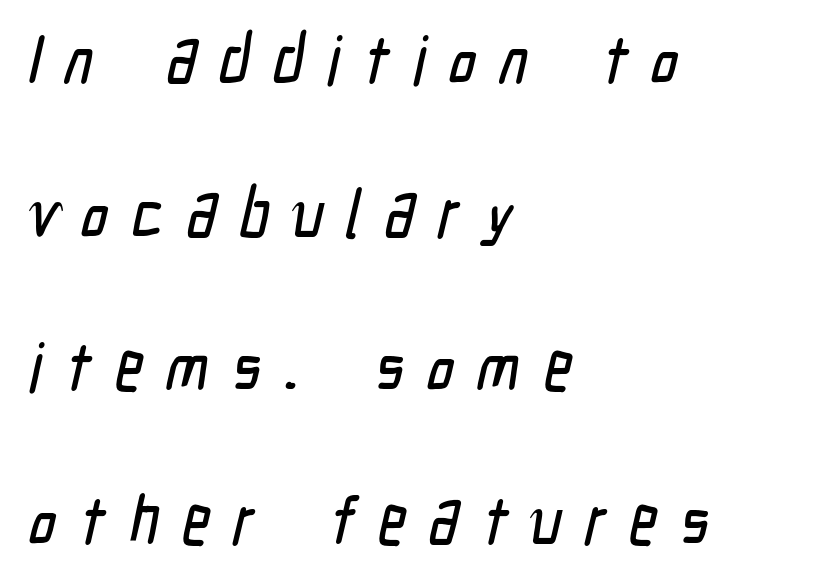
You could not count columns in this text — the font is proportionally spaced. A clean baseline with only descenders dipping below it. Casual observation: everything's shoved over to the left. What's the leading like? Stretched, with rows far apart. Typographically, this falls in the sans-serif category.
